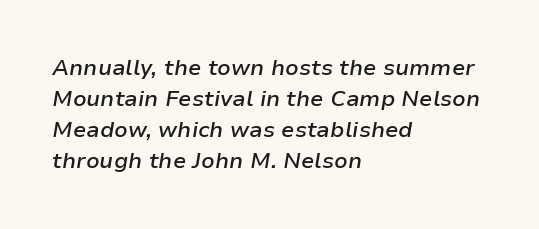
The image shows 22 px text type, italic (leaning right); set left-aligned, normal line spacing (1.41x), normal letter spacing, not underlined.
